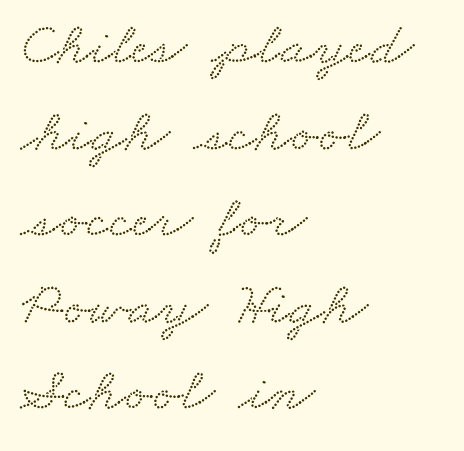
{"serif": "yes", "width": "wide", "stroke_contrast": "low", "x_height": "small", "monospaced": "no", "underline": "no", "align": "left", "line_spacing": "normal", "line_spacing_ratio": 1.42, "letter_spacing": "normal", "letter_spacing_em": 0.0, "glyph_px": 61}
